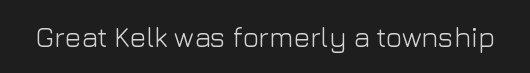
{"serif": "no", "italic": "no", "bold": "no", "weight": "light", "width": "normal", "stroke_contrast": "low", "x_height": "medium", "monospaced": "no", "underline": "no", "letter_spacing": "normal", "letter_spacing_em": 0.0, "glyph_px": 28}
